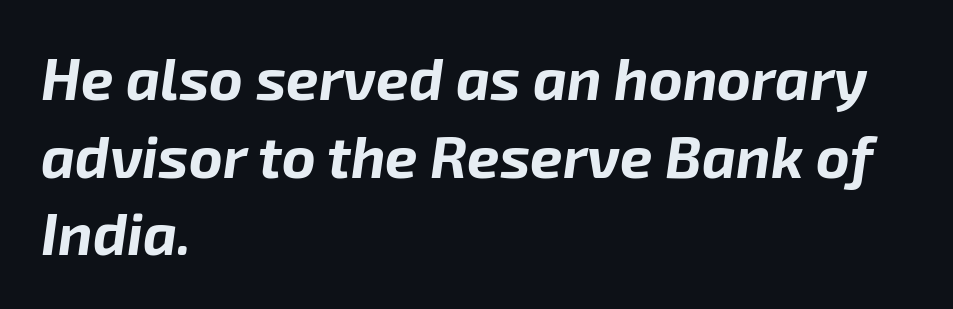
Lines of text with bare space underneath. Notice how the passage keeps a crisp vertical edge on the left only. Is this a fixed-width face? No — the glyphs have proportional, varying widths. The text carries the slant typical of an italic or oblique font. What weight is shown? A full bold with thick strokes. What's the leading like? Ordinary, nothing unusual.
